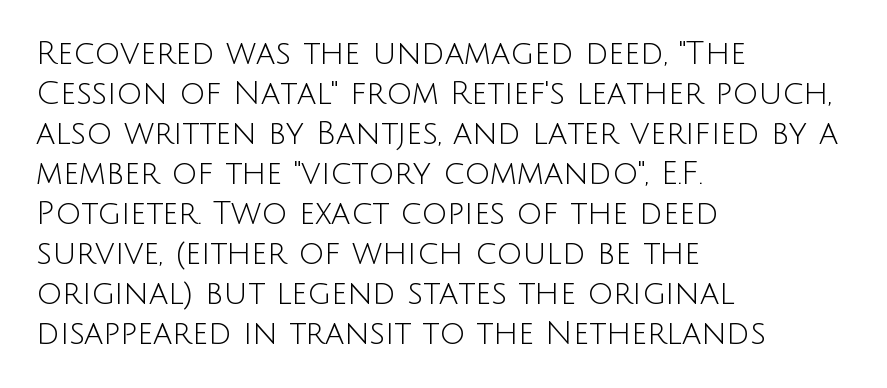
A bare baseline throughout the passage. The cut favours lightness, reaching ordinary text weight at its darkest. Upright lettering throughout. Character widths vary here, with narrow letters taking less room than wide ones. Each letter's strokes conclude bluntly, with no projecting serifs. The rendering anchors every line to the left-hand side.
